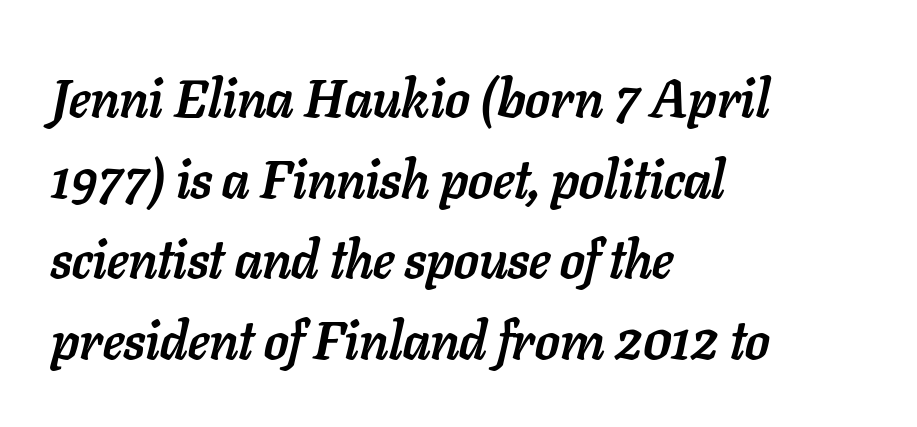
{"italic": "yes", "lean": "right", "slant_degrees": 11, "bold": "yes", "weight": "semibold", "width": "normal", "stroke_contrast": "low", "x_height": "medium", "monospaced": "no", "underline": "no", "align": "left", "line_spacing": "normal", "line_spacing_ratio": 1.52, "letter_spacing": "normal", "letter_spacing_em": 0.0, "glyph_px": 53}
